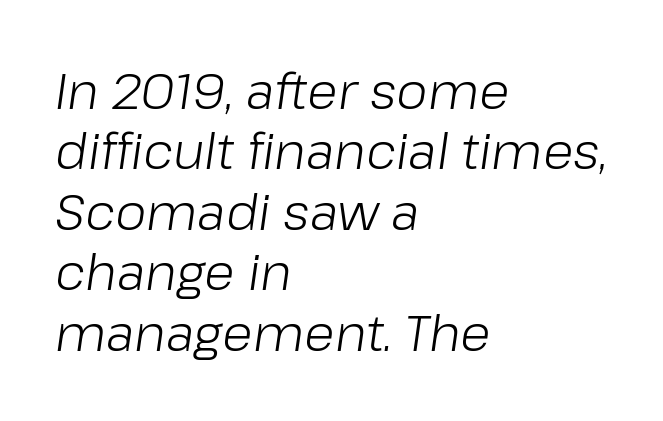
{"italic": "yes", "lean": "right", "slant_degrees": 8, "bold": "no", "weight": "light", "width": "normal", "stroke_contrast": "low", "x_height": "medium", "monospaced": "no", "underline": "no", "align": "left", "line_spacing_ratio": 1.21, "letter_spacing": "normal", "letter_spacing_em": 0.0, "glyph_px": 50}
